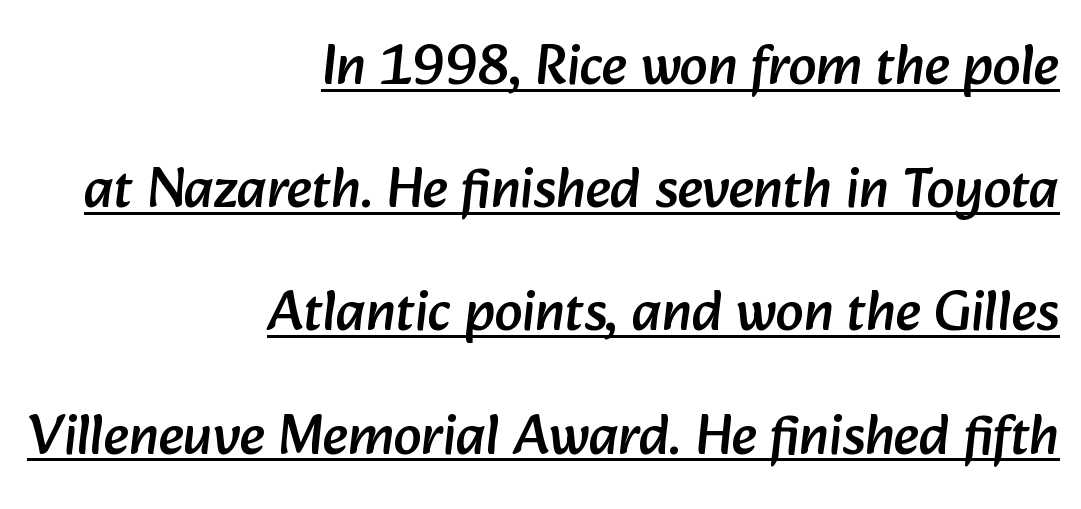
Students, note that the glyphs here touch the page at normal intervals. This rendering uses right alignment, leaving the left contour irregular. No feet cap the strokes, marking this as sans-serif type. Leading is clearly above the norm, producing a sparse column.
